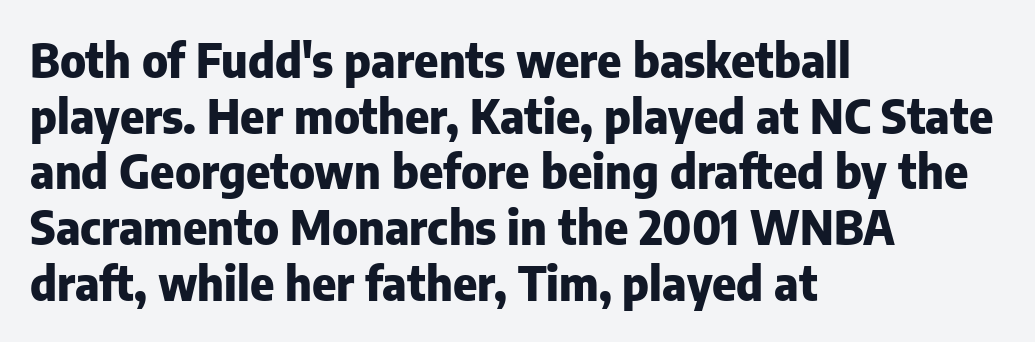
Q: Is the text bold? A: Yes.
Q: Is the text italic (slanted)? A: No, it is upright.
Q: Is the typeface a serif or a sans-serif typeface? A: Sans-serif.
Q: Is the text underlined? A: No.
Q: How is the paragraph aligned? A: Left-aligned.
Q: Is the spacing between letters normal or unusually wide? A: Normal.
Q: Width (condensed, normal, or wide)? A: Normal.
Q: Stroke contrast? A: Low.
Q: x-height? A: Medium.
Q: Monospaced? A: No.
